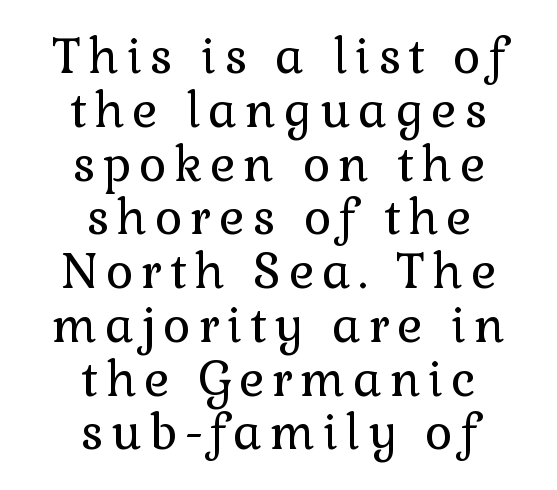
The vertical gap from one line to the next is small. The designer went with a serif here, giving each stem small feet. Visually the block forms a symmetrical silhouette, jagged on both flanks. Has an underline been added? It has not. The letters look calm and open, with moderate or lighter stems.
